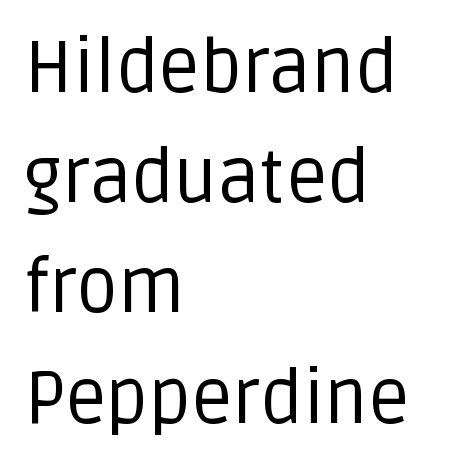
The image shows 73 px regular-weight sans-serif type, upright; set left-aligned, normal line spacing (1.51x), normal letter spacing, not underlined; low stroke contrast and a large x-height.
